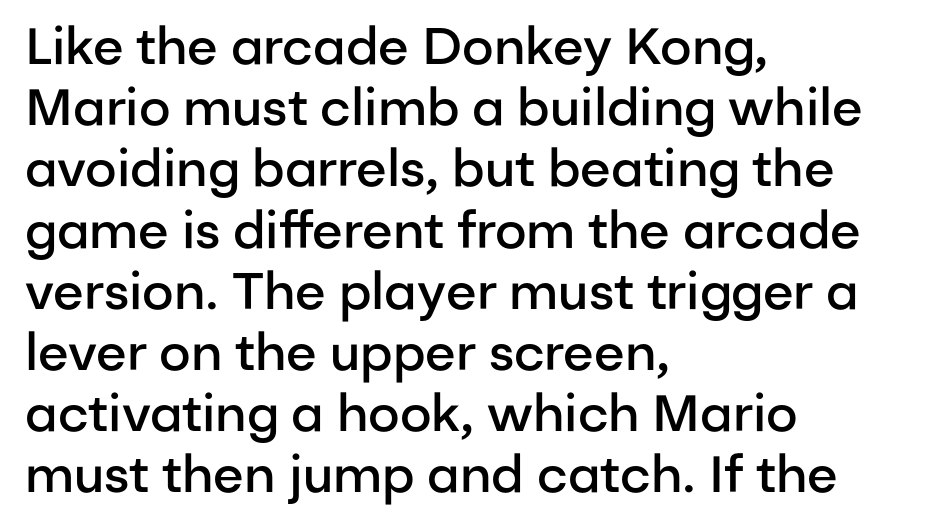
Q: Is the text bold? A: Semi-bold.
Q: Is the text italic (slanted)? A: No, it is upright.
Q: Is the typeface a serif or a sans-serif typeface? A: Sans-serif.
Q: Is the text underlined? A: No.
Q: How is the paragraph aligned? A: Left-aligned.
Q: Is the spacing between letters normal or unusually wide? A: Normal.
Q: Width (condensed, normal, or wide)? A: Normal.
Q: Stroke contrast? A: Low.
Q: x-height? A: Medium.
Q: Monospaced? A: No.
